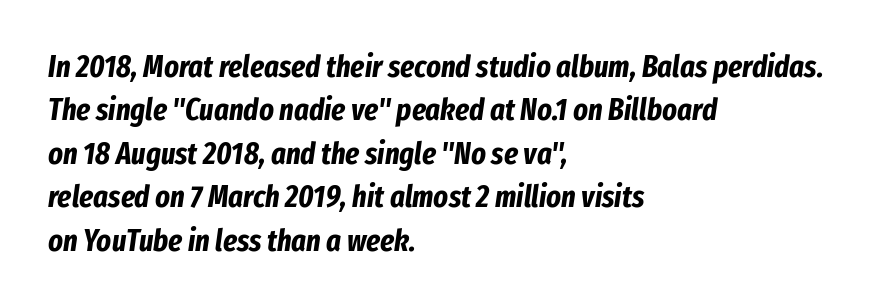
Caption: standard tracking, unaltered. The space beneath each line is pristine and unruled. These lines carry a lot of weight — the face is fully bold. The setting favours the left margin, as ordinary paragraphs usually do.
